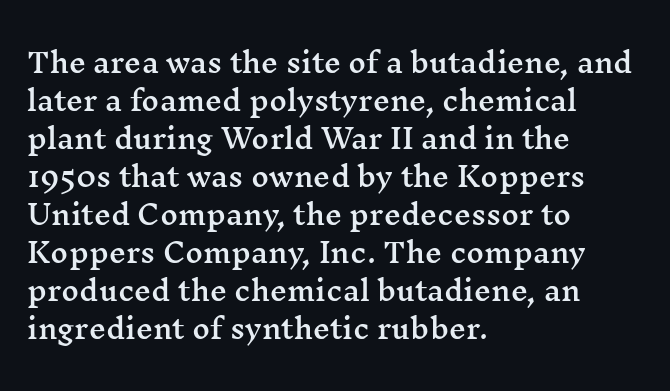
Q: Is the text italic (slanted)? A: No, it is upright.
Q: Is the text underlined? A: No.
Q: How is the paragraph aligned? A: Left-aligned.
Q: Is the spacing between letters normal or unusually wide? A: Normal.
Q: Is the spacing between lines tight, normal or loose? A: Normal.
